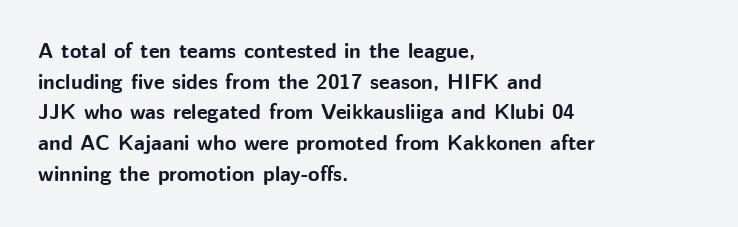
Glyph-to-glyph distance matches everyday printed text. If you drew a line through each stem, it would be perfectly vertical. Horizontal bands of white between lines are of average thickness. Type without underlining. The glyphs have the mass of a bold cut.
